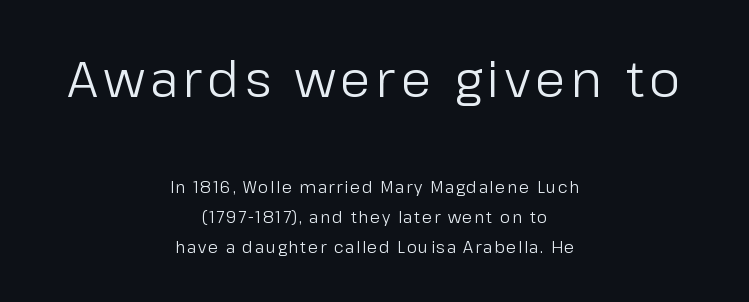
The lines in this sample share a center point and differ in where they start and stop. Block one is the big one; block two sits smaller underneath. Quick note: underline off. Do the characters align in a grid? No, the font is proportional. Posture: straight, roman, zero tilt. No extra ink here — the face is not bold.
